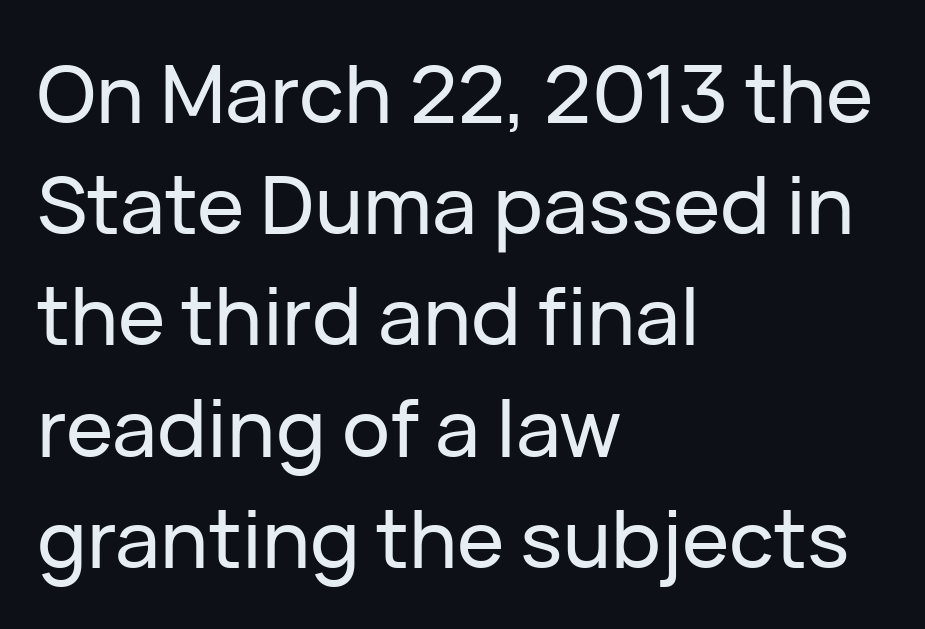
{"serif": "no", "italic": "no", "width": "normal", "stroke_contrast": "low", "x_height": "medium", "monospaced": "no", "underline": "no", "align": "left", "line_spacing": "normal", "line_spacing_ratio": 1.39, "letter_spacing": "normal", "letter_spacing_em": 0.0, "glyph_px": 80}
